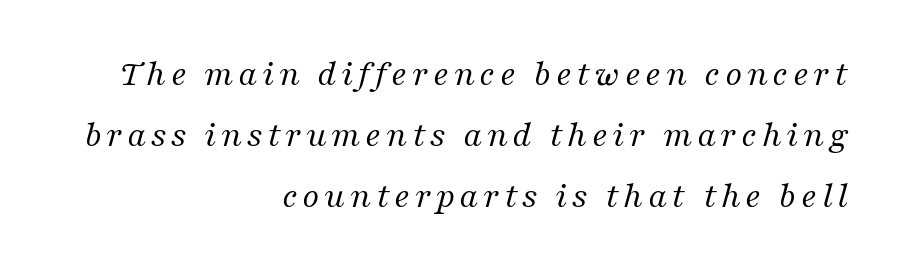
{"serif": "yes", "italic": "yes", "lean": "right", "slant_degrees": 16, "bold": "no", "weight": "regular", "width": "normal", "stroke_contrast": "medium", "x_height": "medium", "monospaced": "no", "underline": "no", "align": "right", "line_spacing": "normal", "line_spacing_ratio": 1.65, "glyph_px": 37}
